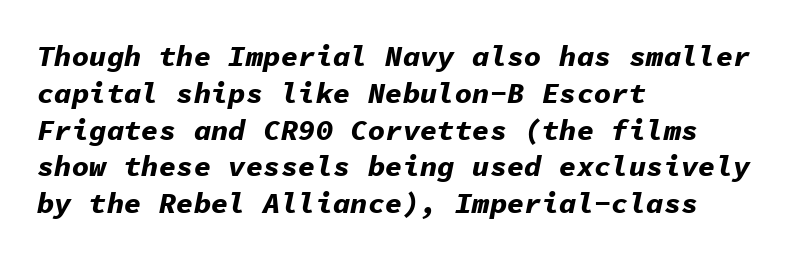
The image shows 29 px bold type, italic (leaning right), monospaced; set left-aligned, normal line spacing (1.27x), normal letter spacing, not underlined; low stroke contrast and a medium x-height.
